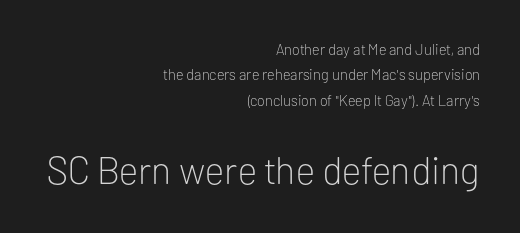
Q: Is the text bold? A: No.
Q: Is the text italic (slanted)? A: No, it is upright.
Q: Is the typeface a serif or a sans-serif typeface? A: Sans-serif.
Q: Is the text underlined? A: No.
Q: How is the paragraph aligned? A: Right-aligned.
Q: Is the spacing between letters normal or unusually wide? A: Normal.
Q: Is the spacing between lines tight, normal or loose? A: Normal.
Q: Which block of text is set in a larger size, the first (top) or the second (bottom)? A: The second (bottom) one.
Q: Width (condensed, normal, or wide)? A: Normal.
Q: Stroke contrast? A: Low.
Q: x-height? A: Medium.
Q: Monospaced? A: No.
